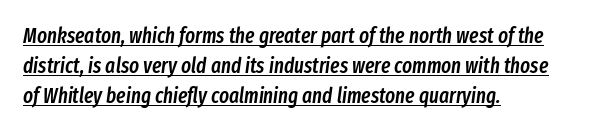
{"italic": "yes", "lean": "right", "slant_degrees": 8, "bold": "semi", "underline": "yes", "align": "left", "line_spacing": "normal", "line_spacing_ratio": 1.42, "letter_spacing": "normal", "letter_spacing_em": 0.0, "glyph_px": 21}
